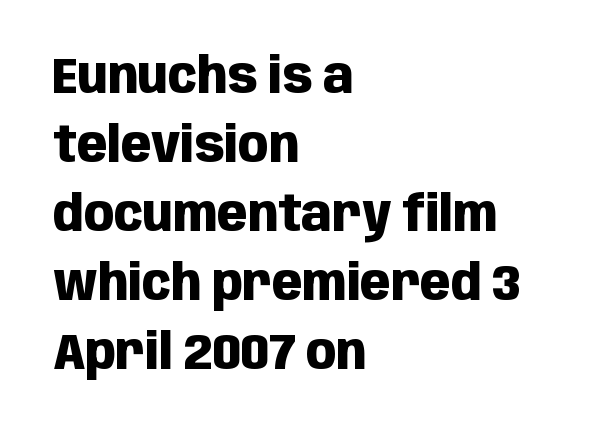
The image shows 50 px heavy, condensed sans-serif type, upright; set left-aligned, normal line spacing (1.38x), normal letter spacing, not underlined; low stroke contrast and a large x-height.
